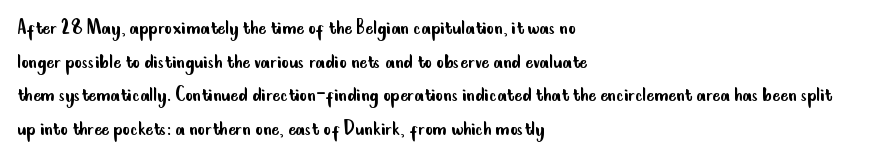
The image shows 23 px text type, upright; set left-aligned, normal line spacing (1.46x), normal letter spacing, not underlined.
